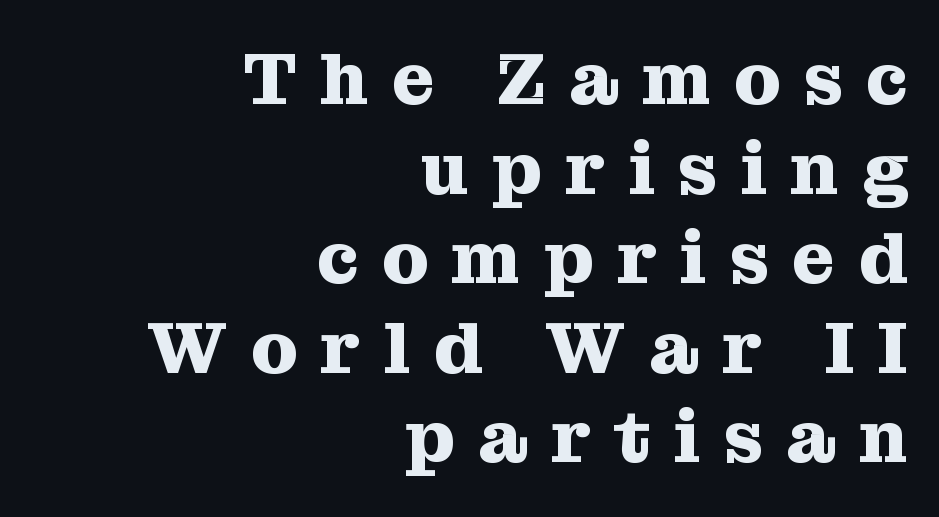
The image shows 74 px heavy serif type, upright; set right-aligned, line spacing 1.21x, unusually wide letter spacing (+0.31 em), not underlined; medium stroke contrast and a medium x-height.
